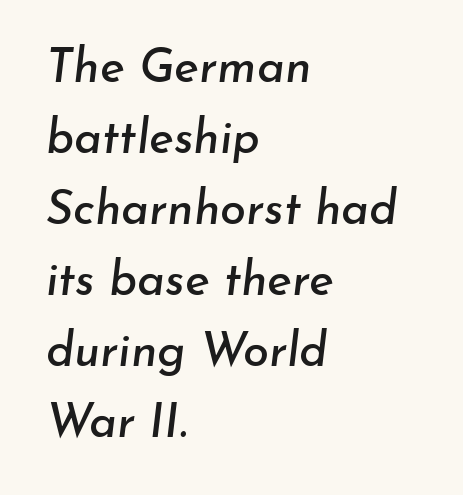
The setting favours the left margin, as ordinary paragraphs usually do. A typesetter would mark this as italic. Leading: standard. Nobody drew a line under any word here. The letters advance in unequal steps, a hallmark of proportional type. The letterforms sit shoulder to shoulder at normal distance.
